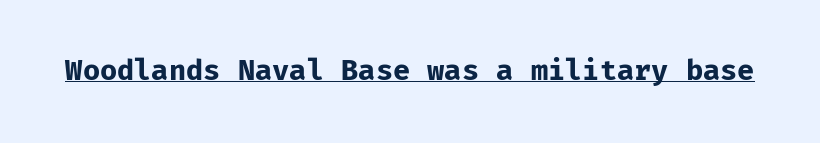
Q: Is the text bold? A: Yes.
Q: Is the text italic (slanted)? A: No, it is upright.
Q: Is the typeface a serif or a sans-serif typeface? A: Sans-serif.
Q: Is the text underlined? A: Yes.
Q: Is the spacing between letters normal or unusually wide? A: Normal.
Q: Width (condensed, normal, or wide)? A: Normal.
Q: Stroke contrast? A: Low.
Q: x-height? A: Medium.
Q: Monospaced? A: Yes.
